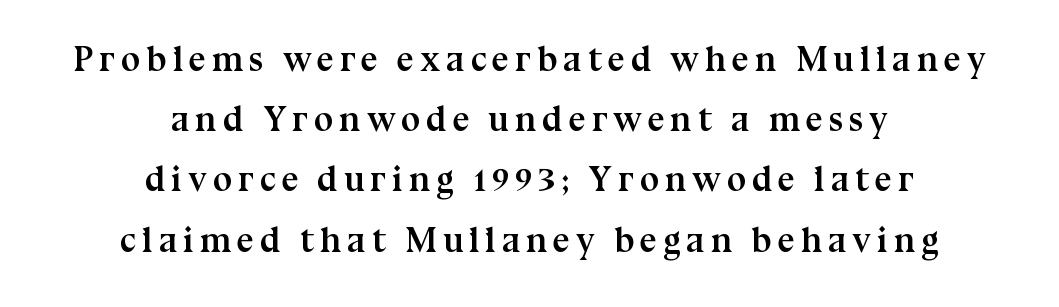
{"serif": "yes", "italic": "no", "bold": "yes", "weight": "semibold", "width": "normal", "stroke_contrast": "medium", "x_height": "medium", "monospaced": "no", "underline": "no", "align": "center", "line_spacing_ratio": 1.72, "glyph_px": 35}
